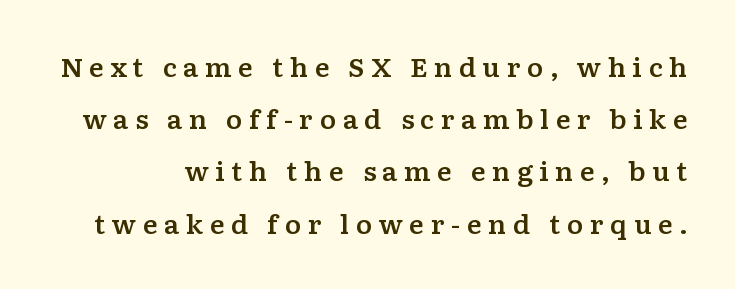
The image shows 25 px text type, upright; set loose line spacing (2.09x), unusually wide letter spacing (+0.25 em), not underlined.
